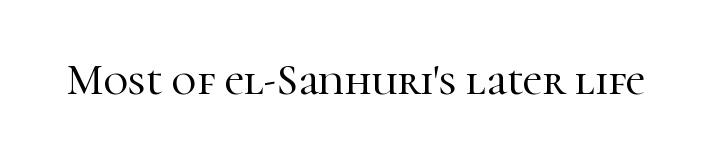
The image shows 43 px serif type, upright; set normal letter spacing, not underlined; high stroke contrast and a medium x-height.
